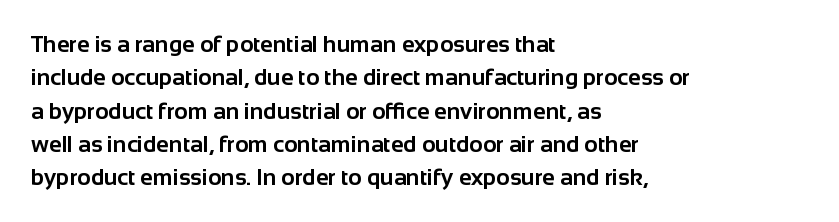
{"italic": "no", "bold": "yes", "underline": "no", "align": "left", "line_spacing": "normal", "line_spacing_ratio": 1.45, "letter_spacing": "normal", "letter_spacing_em": 0.0, "glyph_px": 23}
